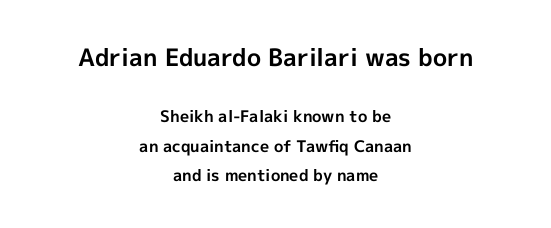
The image shows 24 px bold type, upright; set centered, line spacing 1.86x, normal letter spacing, not underlined; the first (top) block is 1.5x larger.
